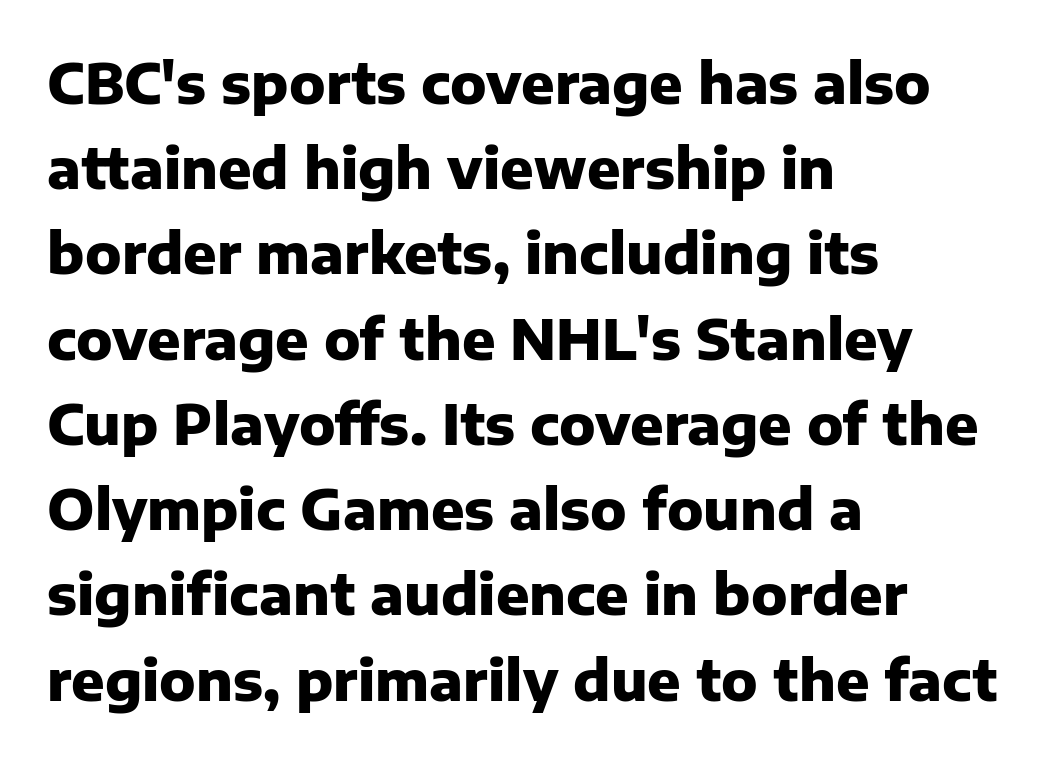
Q: Is the text bold? A: Yes.
Q: Is the text italic (slanted)? A: No, it is upright.
Q: Is the typeface a serif or a sans-serif typeface? A: Sans-serif.
Q: Is the text underlined? A: No.
Q: How is the paragraph aligned? A: Left-aligned.
Q: Is the spacing between letters normal or unusually wide? A: Normal.
Q: Is the spacing between lines tight, normal or loose? A: Normal.
Q: Width (condensed, normal, or wide)? A: Normal.
Q: Stroke contrast? A: Low.
Q: x-height? A: Medium.
Q: Monospaced? A: No.
